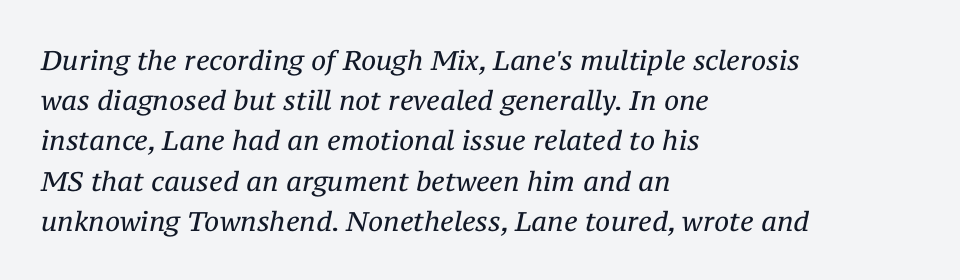
The image shows 27 px text type, italic (leaning right); set left-aligned, normal line spacing (1.49x), normal letter spacing, not underlined.
